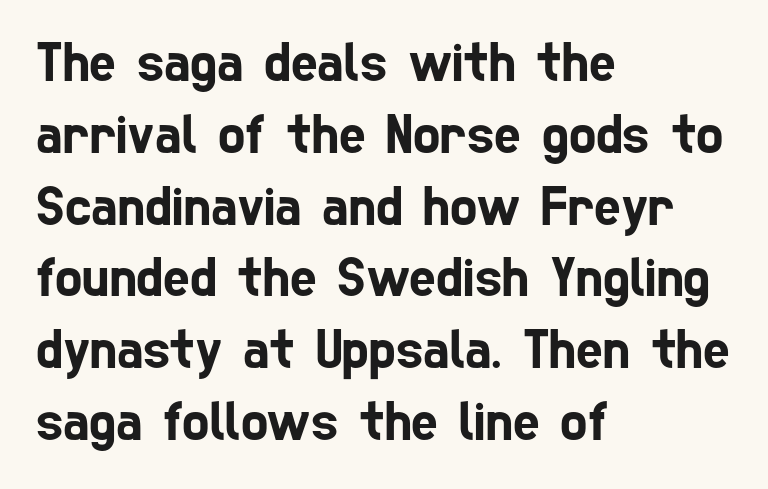
Q: Is the typeface a serif or a sans-serif typeface? A: Sans-serif.
Q: Is the text underlined? A: No.
Q: How is the paragraph aligned? A: Left-aligned.
Q: Is the spacing between letters normal or unusually wide? A: Normal.
Q: Is the spacing between lines tight, normal or loose? A: Normal.
Q: Width (condensed, normal, or wide)? A: Condensed.
Q: Stroke contrast? A: Low.
Q: x-height? A: Medium.
Q: Monospaced? A: No.
